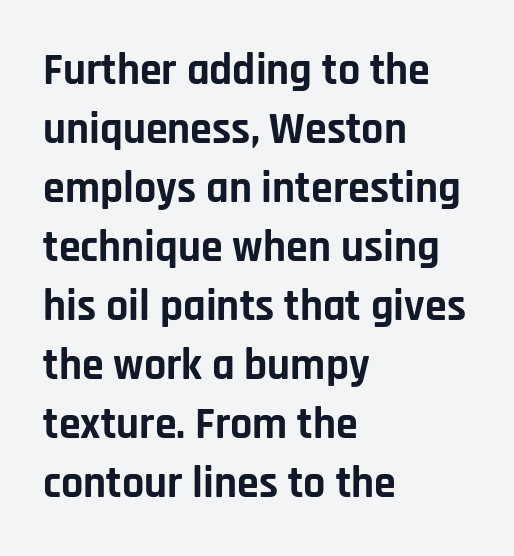
Look at the bottom of the vertical strokes: they stop flat, with no serifs. Varying glyph widths throughout — classic text-font behaviour. Horizontally, the lines are justified to the leading edge only. Reading down the column, the eye jumps a familiar distance to each next line. Look at the stroke-to-counter ratio: heavy, a bold.
